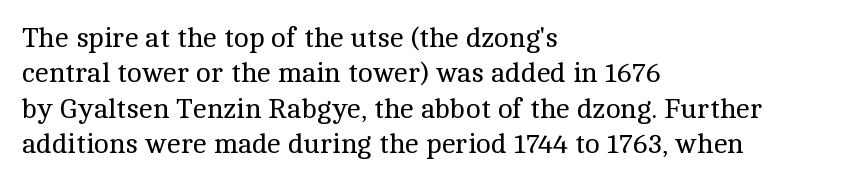
Q: Is the text bold? A: No.
Q: Is the text italic (slanted)? A: No, it is upright.
Q: Is the typeface a serif or a sans-serif typeface? A: Serif.
Q: Is the text underlined? A: No.
Q: How is the paragraph aligned? A: Left-aligned.
Q: Is the spacing between letters normal or unusually wide? A: Normal.
Q: Is the spacing between lines tight, normal or loose? A: Normal.
Q: Width (condensed, normal, or wide)? A: Normal.
Q: x-height? A: Medium.
Q: Monospaced? A: No.
